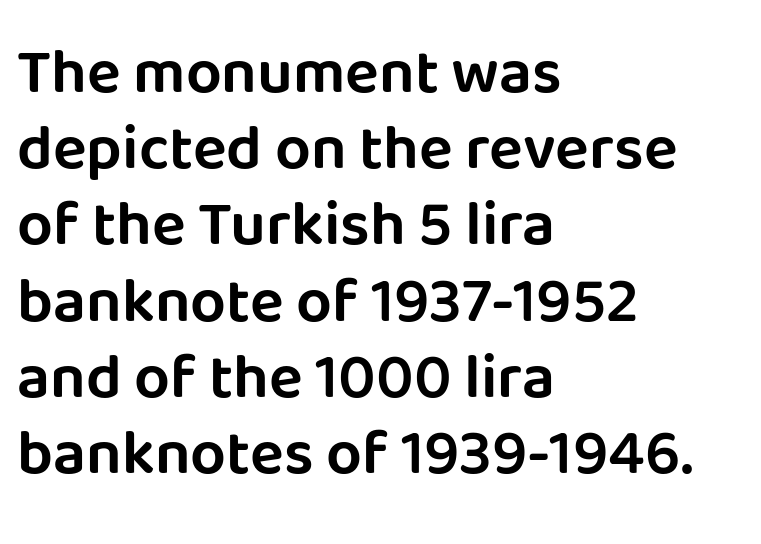
A typesetter would call this proportional, since set widths differ per character. The letterforms sit shoulder to shoulder at normal distance. Bare-footed words on every line. The typeface chosen for these lines omits serifs.
